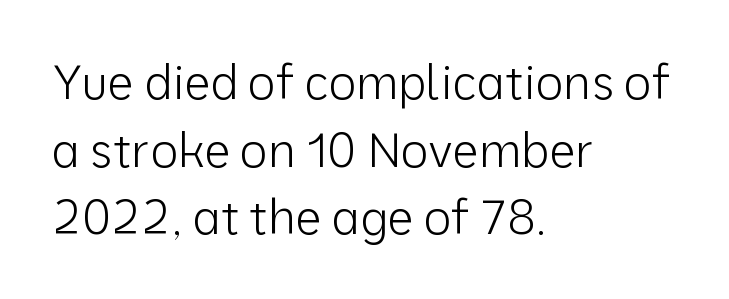
Q: Is the text bold? A: No.
Q: Is the text italic (slanted)? A: No, it is upright.
Q: Is the typeface a serif or a sans-serif typeface? A: Sans-serif.
Q: Is the text underlined? A: No.
Q: How is the paragraph aligned? A: Left-aligned.
Q: Is the spacing between letters normal or unusually wide? A: Normal.
Q: Is the spacing between lines tight, normal or loose? A: Normal.
Q: Width (condensed, normal, or wide)? A: Normal.
Q: Stroke contrast? A: Low.
Q: x-height? A: Medium.
Q: Monospaced? A: No.
